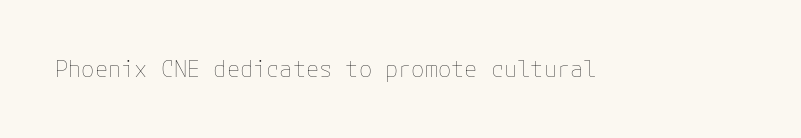
{"italic": "no", "bold": "no", "underline": "no", "letter_spacing": "normal", "letter_spacing_em": 0.0, "glyph_px": 22}
